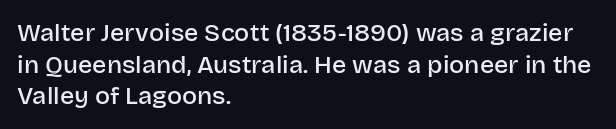
The image shows 25 px text type, upright; set left-aligned, normal line spacing (1.27x), normal letter spacing, not underlined.
